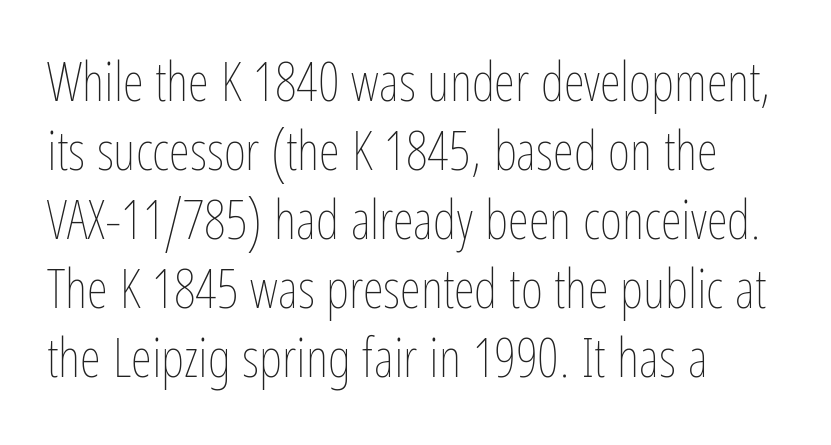
Rendered with straight, roman letterforms. This rendering uses left alignment, leaving the right contour irregular. Here the glyphs are tracked normally, forming tight word shapes. No heavy texture on the line: the type isn't bold.
